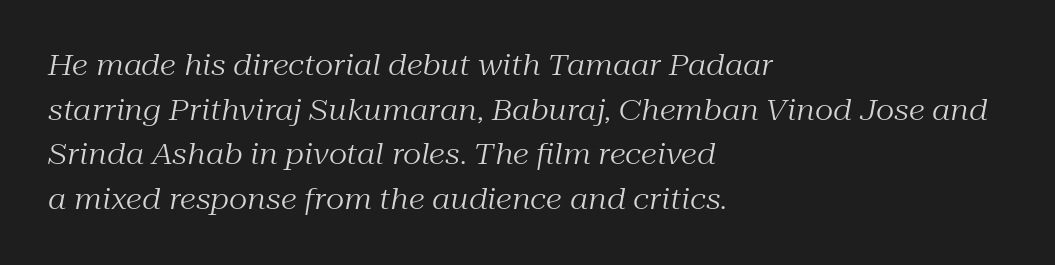
There is no visible air inserted between adjacent glyphs. This rendering features lettering with no underline. Reading down the column, the eye jumps a familiar distance to each next line. Characters are canted at an angle relative to the baseline's perpendicular. Is this a sans? No — the strokes have serifs.
